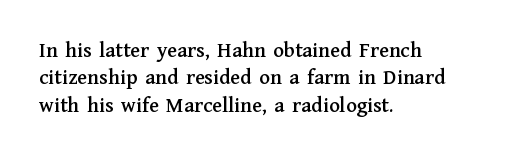
{"italic": "no", "underline": "no", "align": "left", "line_spacing_ratio": 1.24, "letter_spacing": "normal", "letter_spacing_em": 0.0, "glyph_px": 22}
